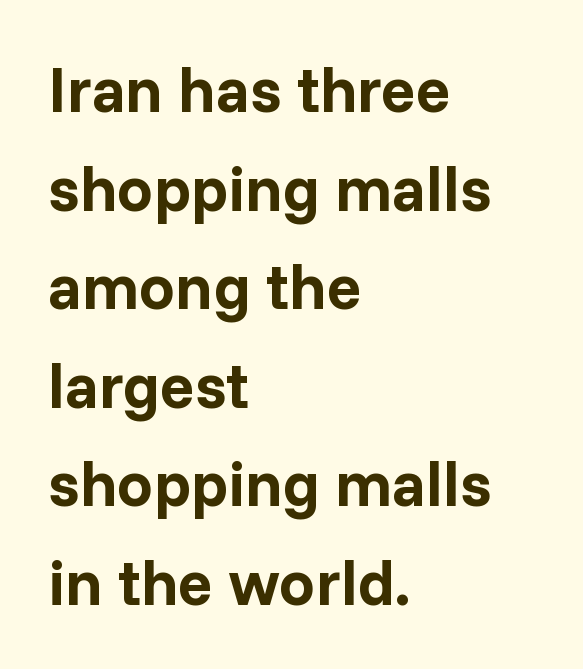
Q: Is the text bold? A: Yes.
Q: Is the text italic (slanted)? A: No, it is upright.
Q: Is the typeface a serif or a sans-serif typeface? A: Sans-serif.
Q: Is the text underlined? A: No.
Q: How is the paragraph aligned? A: Left-aligned.
Q: Is the spacing between letters normal or unusually wide? A: Normal.
Q: Is the spacing between lines tight, normal or loose? A: Normal.
Q: Width (condensed, normal, or wide)? A: Normal.
Q: Stroke contrast? A: Low.
Q: x-height? A: Medium.
Q: Monospaced? A: No.
